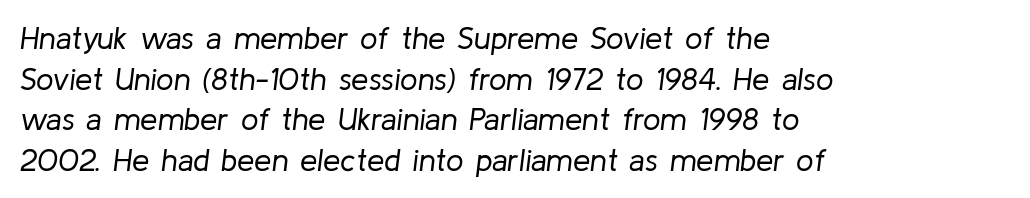
Q: Is the text bold? A: No.
Q: Is the text italic (slanted)? A: Yes, it leans right by about 8 degrees.
Q: Is the text underlined? A: No.
Q: How is the paragraph aligned? A: Left-aligned.
Q: Is the spacing between letters normal or unusually wide? A: Normal.
Q: Is the spacing between lines tight, normal or loose? A: Normal.
Q: Width (condensed, normal, or wide)? A: Normal.
Q: Stroke contrast? A: Low.
Q: x-height? A: Medium.
Q: Monospaced? A: No.
